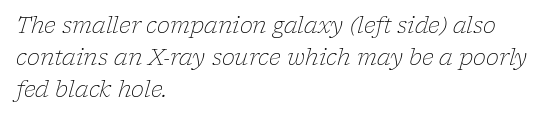
Q: Is the text bold? A: No.
Q: Is the text italic (slanted)? A: Yes, it leans right by about 17 degrees.
Q: Is the text underlined? A: No.
Q: How is the paragraph aligned? A: Left-aligned.
Q: Is the spacing between letters normal or unusually wide? A: Normal.
Q: Is the spacing between lines tight, normal or loose? A: Normal.
